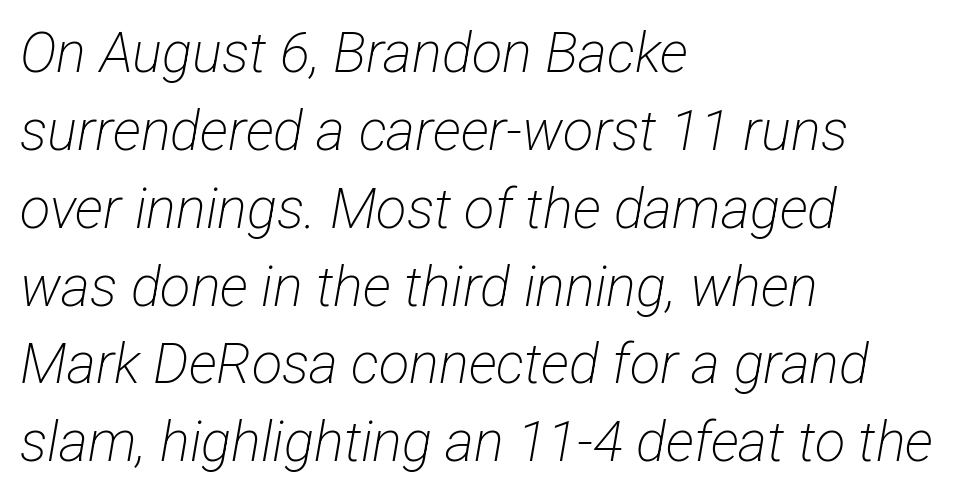
Q: Is the text bold? A: No.
Q: Is the typeface a serif or a sans-serif typeface? A: Sans-serif.
Q: Is the text underlined? A: No.
Q: How is the paragraph aligned? A: Left-aligned.
Q: Is the spacing between letters normal or unusually wide? A: Normal.
Q: Is the spacing between lines tight, normal or loose? A: Normal.
Q: Width (condensed, normal, or wide)? A: Condensed.
Q: Stroke contrast? A: Low.
Q: x-height? A: Medium.
Q: Monospaced? A: No.
